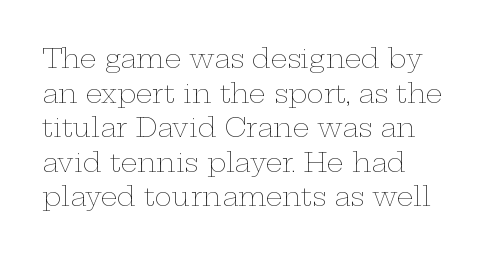
{"italic": "no", "bold": "no", "underline": "no", "line_spacing": "normal", "line_spacing_ratio": 1.33, "letter_spacing": "normal", "letter_spacing_em": 0.0, "glyph_px": 26}
